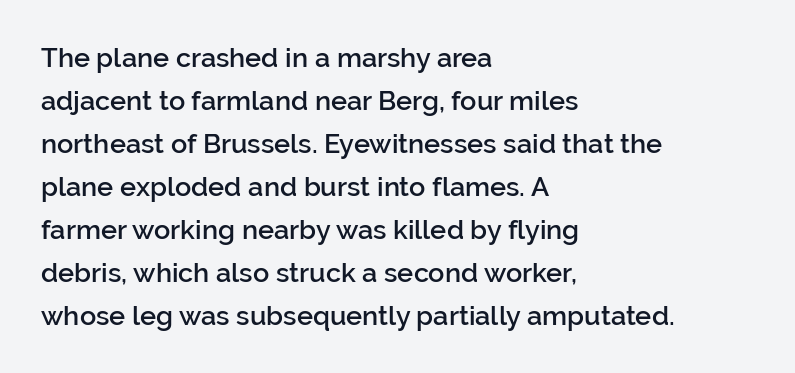
{"italic": "no", "bold": "semi", "underline": "no", "align": "left", "line_spacing": "normal", "line_spacing_ratio": 1.59, "letter_spacing": "normal", "letter_spacing_em": 0.0, "glyph_px": 27}
